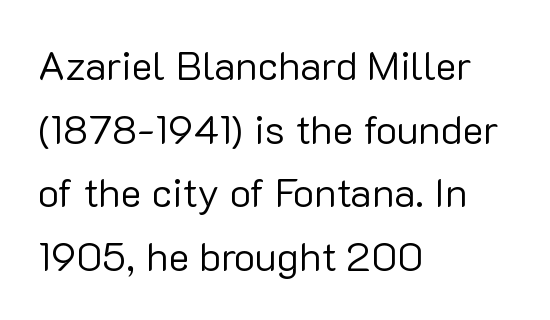
The image shows 40 px regular-weight sans-serif type, upright; set left-aligned, normal line spacing (1.59x), normal letter spacing, not underlined; low stroke contrast and a medium x-height.
